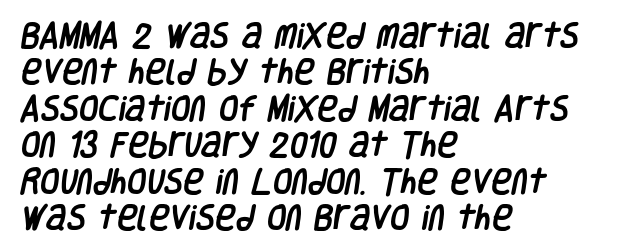
Is this a fixed-width face? No — the glyphs have proportional, varying widths. Horizontal alignment here is leftward, the default for most running prose. Does the leading feel generous? No, just average. Letters rest on an invisible, unmarked baseline.
